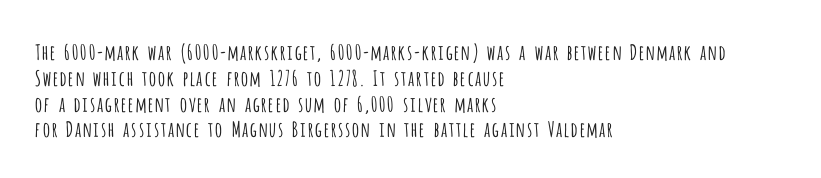
Visually the block forms a straight wall on the left and a jagged coastline on the right. This sample uses plain, unmodified letter spacing. The face looks like a standard text weight, possibly lighter. Check under the words: just untouched page. Does the lettering tilt? It doesn't — this is upright.
